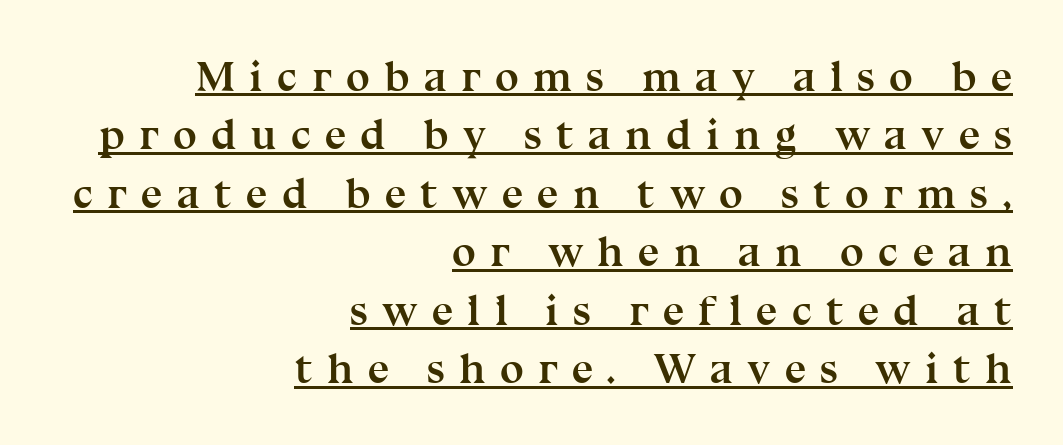
The image shows 43 px semibold serif type, upright; set right-aligned, normal line spacing (1.36x), unusually wide letter spacing (+0.33 em), underlined; medium stroke contrast and a medium x-height.
